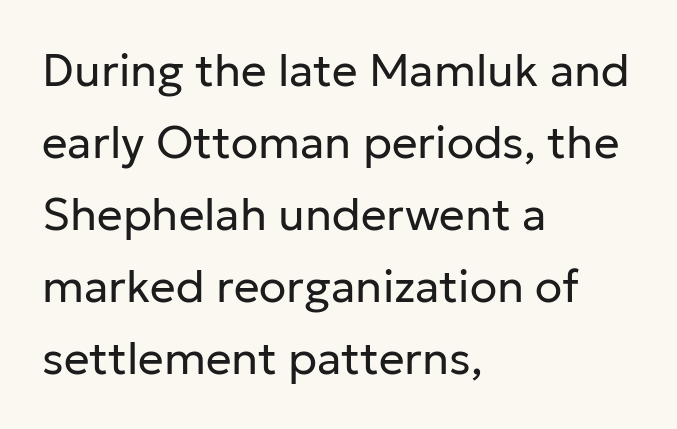
Q: Is the text bold? A: No.
Q: Is the text italic (slanted)? A: No, it is upright.
Q: Is the typeface a serif or a sans-serif typeface? A: Sans-serif.
Q: Is the text underlined? A: No.
Q: How is the paragraph aligned? A: Left-aligned.
Q: Is the spacing between letters normal or unusually wide? A: Normal.
Q: Is the spacing between lines tight, normal or loose? A: Normal.
Q: Width (condensed, normal, or wide)? A: Normal.
Q: Stroke contrast? A: Low.
Q: x-height? A: Medium.
Q: Monospaced? A: No.
